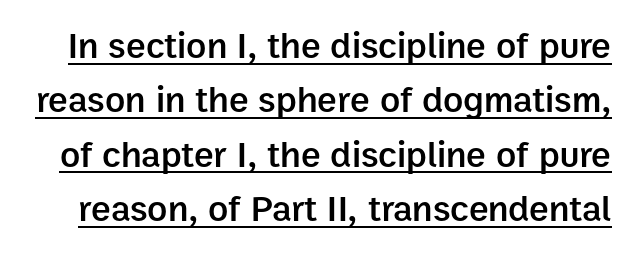
Q: Is the text bold? A: Semi-bold.
Q: Is the text italic (slanted)? A: No, it is upright.
Q: Is the typeface a serif or a sans-serif typeface? A: Sans-serif.
Q: Is the text underlined? A: Yes.
Q: Is the spacing between letters normal or unusually wide? A: Normal.
Q: Is the spacing between lines tight, normal or loose? A: Normal.
Q: Width (condensed, normal, or wide)? A: Normal.
Q: Stroke contrast? A: Low.
Q: x-height? A: Medium.
Q: Monospaced? A: No.
